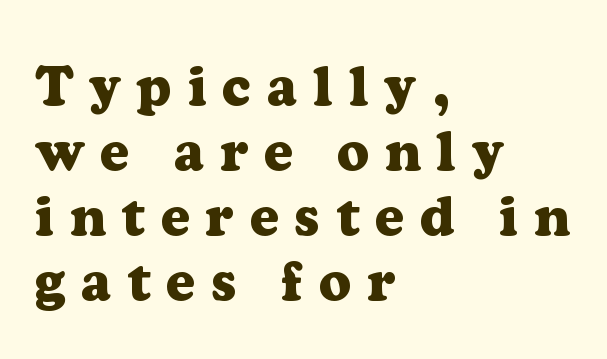
The image shows 56 px heavy serif type, upright; set left-aligned, line spacing 1.16x, unusually wide letter spacing (+0.28 em), not underlined; low stroke contrast and a medium x-height.
